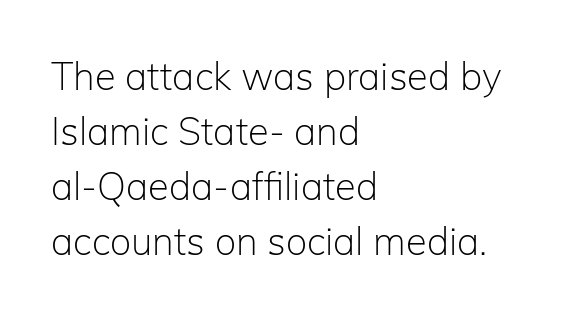
Font category for this specimen: sans-serif. Letter spacing: default. Casual observation: everything's shoved over to the left. This reads as an unemphasized weight, regular at the heaviest.
